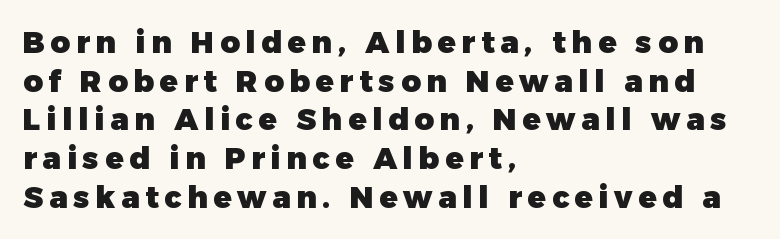
The space directly below the letters is spotless. The rendering anchors every line to the left-hand side. Heft: maximum for text — a bold. Does the type have serifs? No, each stem ends abruptly. Do the characters align in a grid? No, the font is proportional. Unlike italic type, these characters show no tilt at all.
